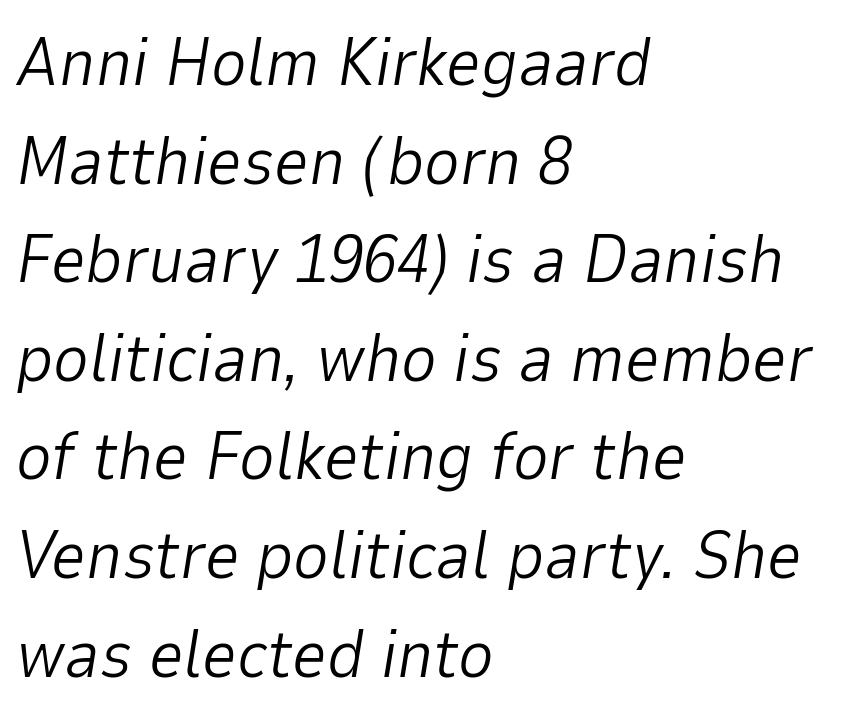
{"italic": "yes", "lean": "right", "slant_degrees": 9, "bold": "no", "weight": "light", "width": "normal", "stroke_contrast": "low", "x_height": "medium", "monospaced": "no", "underline": "no", "align": "left", "line_spacing": "normal", "line_spacing_ratio": 1.45, "letter_spacing": "normal", "letter_spacing_em": 0.0, "glyph_px": 68}
